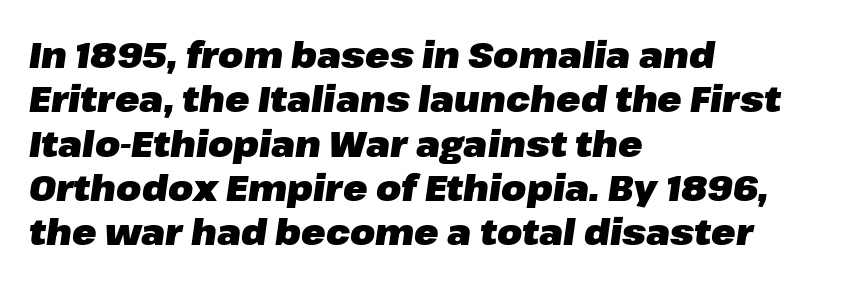
{"italic": "yes", "lean": "right", "slant_degrees": 8, "bold": "yes", "weight": "heavy", "width": "normal", "stroke_contrast": "low", "x_height": "medium", "monospaced": "no", "underline": "no", "align": "left", "line_spacing_ratio": 1.23, "letter_spacing": "normal", "letter_spacing_em": 0.0, "glyph_px": 36}
